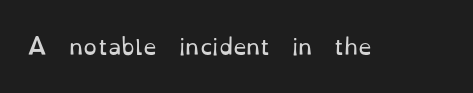
The space directly below the letters is spotless. Quick note: not italic, upright. The line texture is even and compact thanks to regular tracking. These glyphs show unthickened strokes, regular width or finer.
